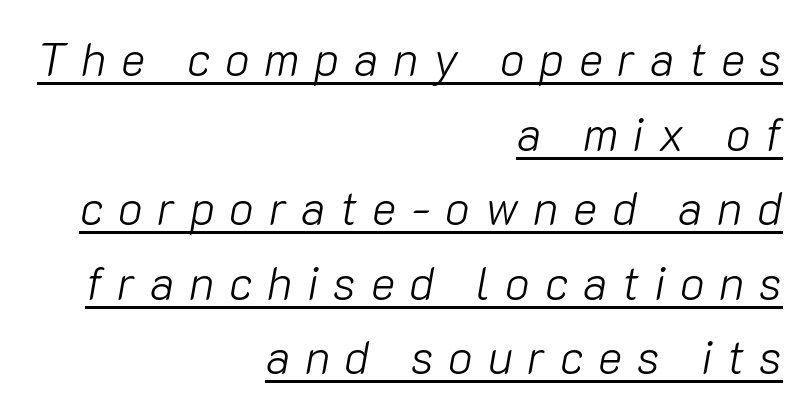
Q: Is the text bold? A: No.
Q: Is the text italic (slanted)? A: Yes, it leans right by about 10 degrees.
Q: Is the text underlined? A: Yes.
Q: How is the paragraph aligned? A: Right-aligned.
Q: Is the spacing between letters normal or unusually wide? A: Unusually wide.
Q: Is the spacing between lines tight, normal or loose? A: Normal.
Q: Width (condensed, normal, or wide)? A: Normal.
Q: Stroke contrast? A: Low.
Q: x-height? A: Medium.
Q: Monospaced? A: No.
